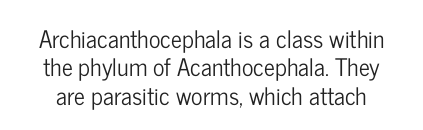
The image shows 24 px text type, upright; set line spacing 1.18x, normal letter spacing, not underlined.
